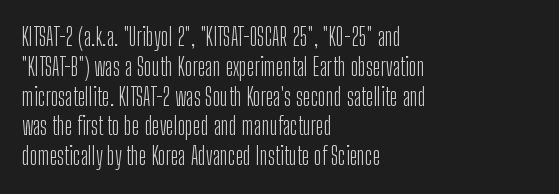
If you drew a line through each stem, it would be perfectly vertical. Tracking value appears to be zero — textbook default spacing. The rag falls on the right side of this text block. The face looks like a standard text weight, possibly lighter. The string is rendered with underlining switched off.
